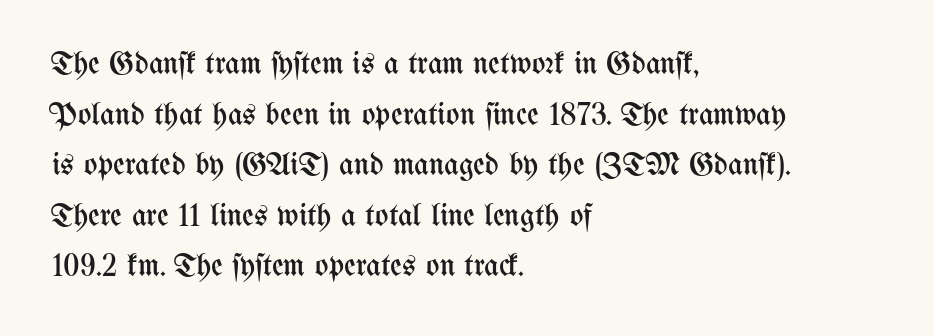
The image shows 32 px regular-weight, condensed type, upright; set left-aligned, normal line spacing (1.58x), normal letter spacing, not underlined; medium stroke contrast and a medium x-height.
